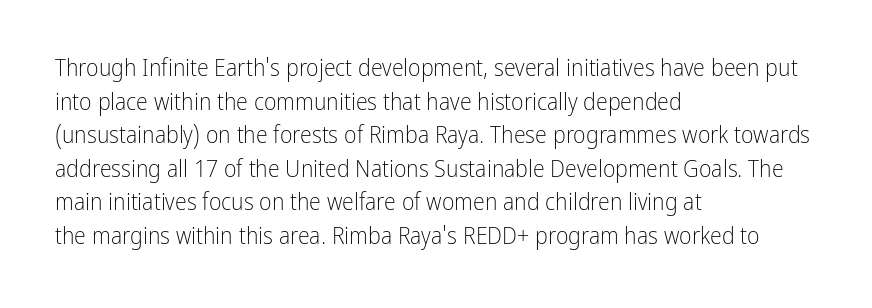
Does the copy run flush right? No — it runs flush left. Does extra space separate the letters? No, they use regular spacing. The letters look calm and open, with moderate or lighter stems. Beneath every word, the page is bare. Normally led — the rows are evenly, conventionally spaced.
